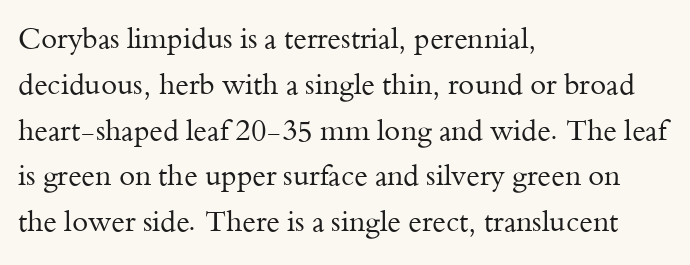
Q: Is the text bold? A: No.
Q: Is the text italic (slanted)? A: No, it is upright.
Q: Is the typeface a serif or a sans-serif typeface? A: Serif.
Q: Is the text underlined? A: No.
Q: How is the paragraph aligned? A: Left-aligned.
Q: Is the spacing between letters normal or unusually wide? A: Normal.
Q: Is the spacing between lines tight, normal or loose? A: Normal.
Q: Width (condensed, normal, or wide)? A: Normal.
Q: Stroke contrast? A: Medium.
Q: x-height? A: Small.
Q: Monospaced? A: No.
